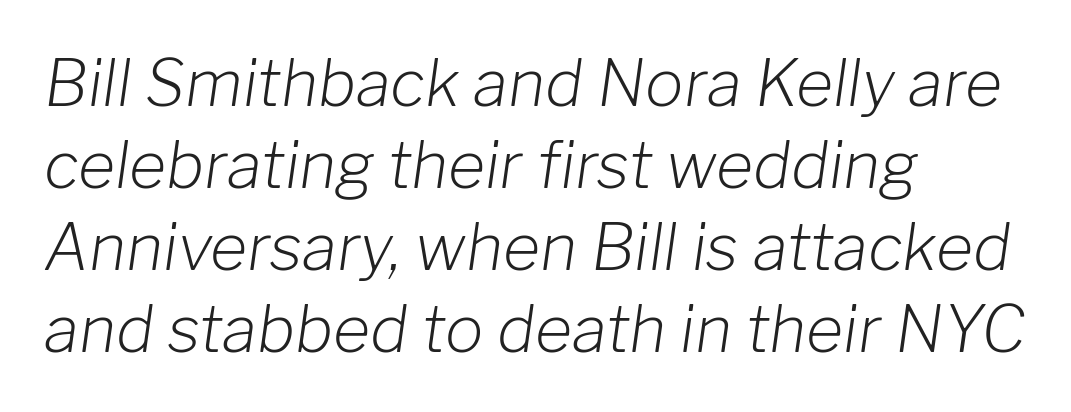
The face used here is rendered with its standard letterfit. The area under the type is left untouched. The font's italic variant was chosen for this text. The letters advance in unequal steps, a hallmark of proportional type.
